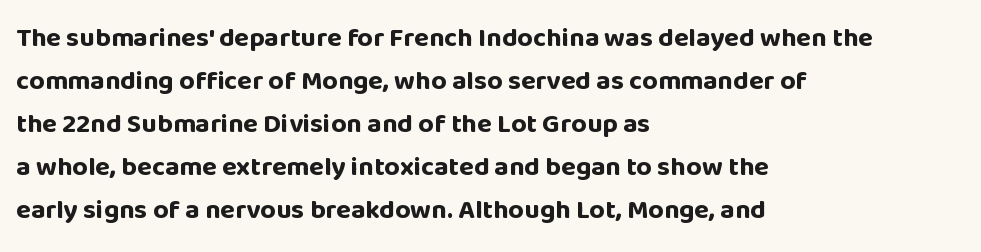
Q: Is the text bold? A: Yes.
Q: Is the text italic (slanted)? A: No, it is upright.
Q: Is the text underlined? A: No.
Q: How is the paragraph aligned? A: Left-aligned.
Q: Is the spacing between letters normal or unusually wide? A: Normal.
Q: Is the spacing between lines tight, normal or loose? A: Normal.
